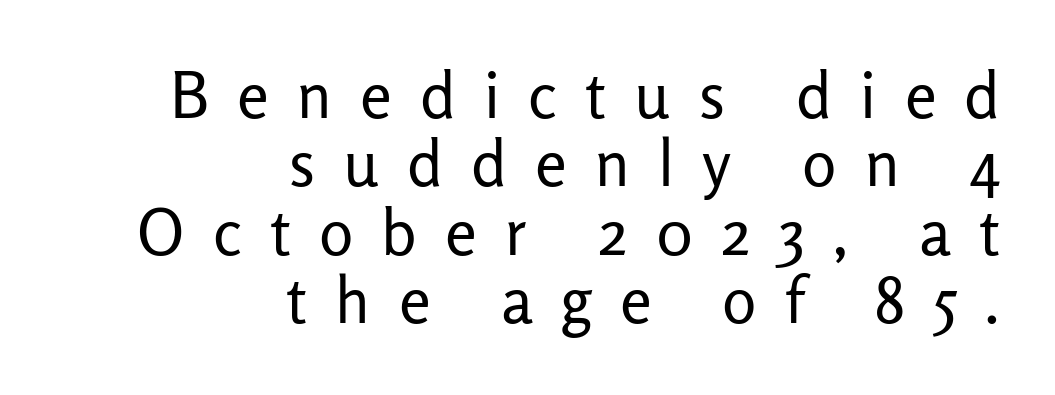
Q: Is the text bold? A: No.
Q: Is the text italic (slanted)? A: No, it is upright.
Q: Is the typeface a serif or a sans-serif typeface? A: Sans-serif.
Q: Is the text underlined? A: No.
Q: How is the paragraph aligned? A: Right-aligned.
Q: Is the spacing between letters normal or unusually wide? A: Unusually wide.
Q: Is the spacing between lines tight, normal or loose? A: Tight.
Q: Width (condensed, normal, or wide)? A: Normal.
Q: Stroke contrast? A: Low.
Q: x-height? A: Medium.
Q: Monospaced? A: No.
